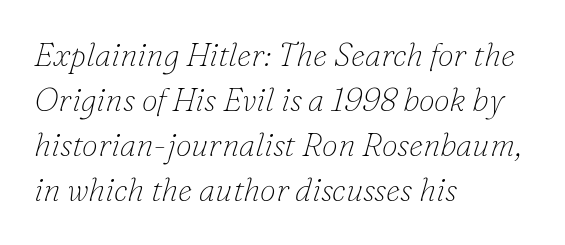
The image shows 32 px thin serif type, italic (leaning right); set left-aligned, normal line spacing (1.41x), normal letter spacing, not underlined; low stroke contrast and a small x-height.
